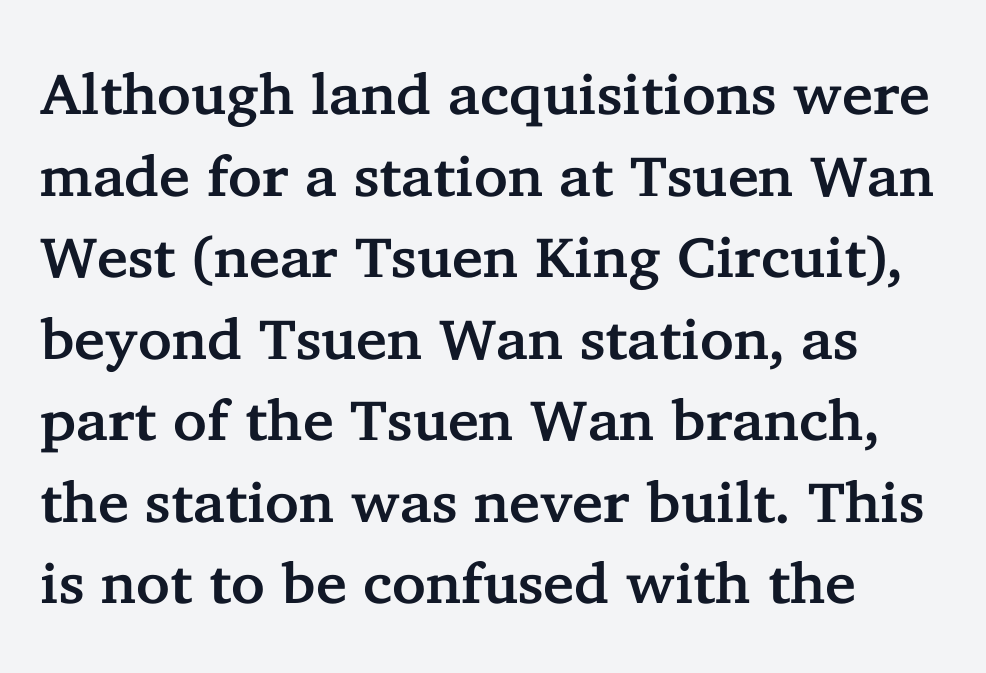
{"serif": "yes", "italic": "no", "width": "normal", "stroke_contrast": "low", "x_height": "medium", "monospaced": "no", "underline": "no", "line_spacing": "normal", "line_spacing_ratio": 1.43, "letter_spacing": "normal", "letter_spacing_em": 0.0, "glyph_px": 57}
